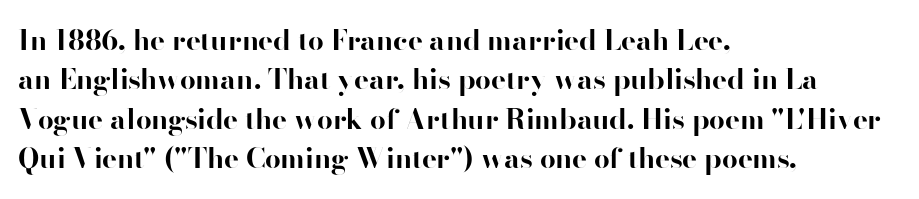
The image shows 28 px bold sans-serif type, upright; set left-aligned, normal line spacing (1.41x), normal letter spacing, not underlined; high stroke contrast and a small x-height.
